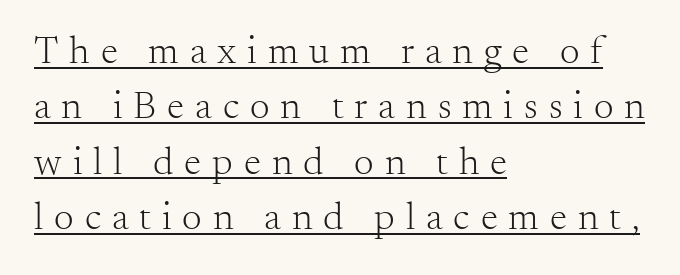
Q: Is the text bold? A: No.
Q: Is the text italic (slanted)? A: No, it is upright.
Q: Is the typeface a serif or a sans-serif typeface? A: Serif.
Q: Is the text underlined? A: Yes.
Q: How is the paragraph aligned? A: Left-aligned.
Q: Is the spacing between letters normal or unusually wide? A: Unusually wide.
Q: Is the spacing between lines tight, normal or loose? A: Normal.
Q: Width (condensed, normal, or wide)? A: Normal.
Q: Stroke contrast? A: Medium.
Q: x-height? A: Small.
Q: Monospaced? A: No.
